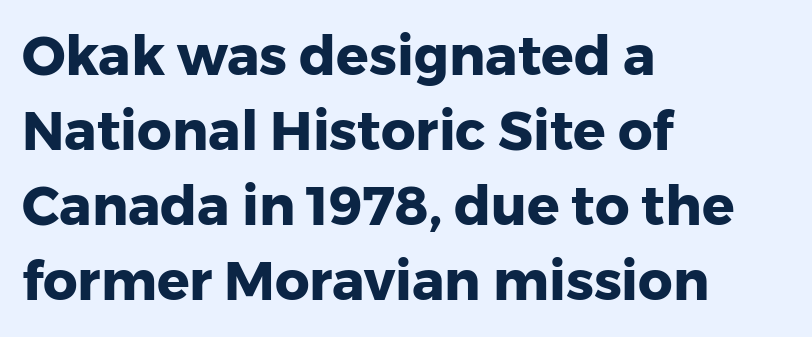
{"serif": "no", "italic": "no", "bold": "yes", "weight": "heavy", "width": "normal", "stroke_contrast": "low", "x_height": "medium", "monospaced": "no", "underline": "no", "align": "left", "line_spacing": "normal", "line_spacing_ratio": 1.39, "letter_spacing": "normal", "letter_spacing_em": 0.0, "glyph_px": 54}
